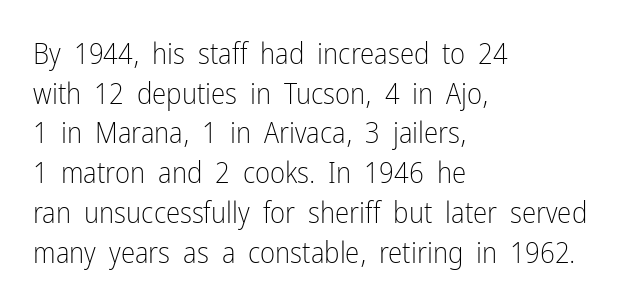
{"serif": "no", "italic": "no", "bold": "no", "weight": "light", "width": "condensed", "stroke_contrast": "low", "x_height": "medium", "monospaced": "no", "underline": "no", "align": "left", "line_spacing": "normal", "line_spacing_ratio": 1.37, "letter_spacing": "normal", "letter_spacing_em": 0.0, "glyph_px": 29}
